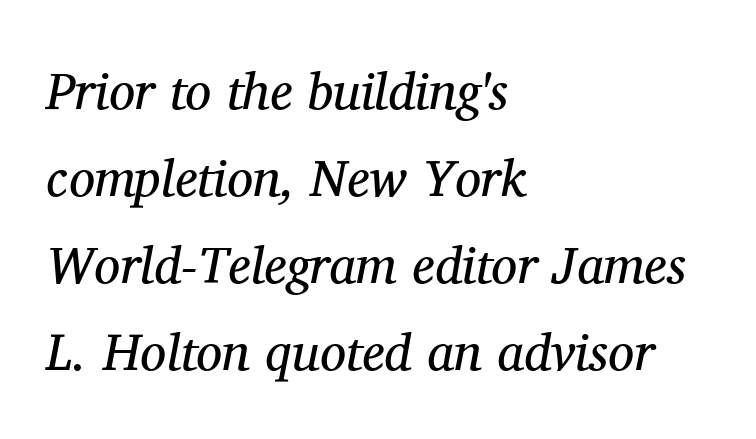
{"serif": "yes", "italic": "yes", "lean": "right", "slant_degrees": 11, "bold": "no", "weight": "regular", "width": "normal", "stroke_contrast": "medium", "x_height": "medium", "monospaced": "no", "underline": "no", "align": "left", "line_spacing": "normal", "line_spacing_ratio": 1.67, "letter_spacing": "normal", "letter_spacing_em": 0.0, "glyph_px": 52}
